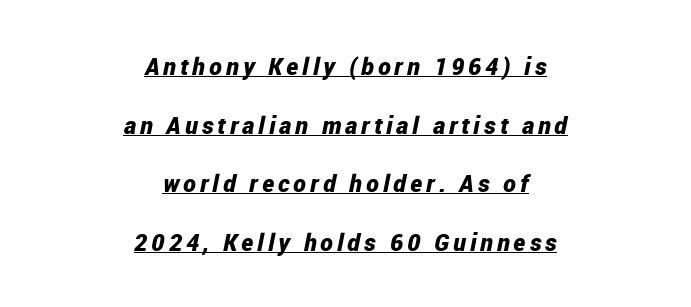
A typesetter would mark this as italic. Beneath each row of characters lies a ruled line. The sample has been set heavy, in full bold. The whitespace from short lines is split evenly between both sides. These lines stand farther apart than default settings would place them.
